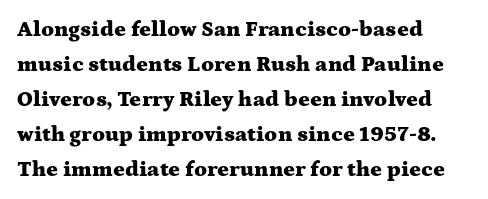
Q: Is the text bold? A: Yes.
Q: Is the text italic (slanted)? A: No, it is upright.
Q: Is the text underlined? A: No.
Q: How is the paragraph aligned? A: Left-aligned.
Q: Is the spacing between letters normal or unusually wide? A: Normal.
Q: Is the spacing between lines tight, normal or loose? A: Normal.
